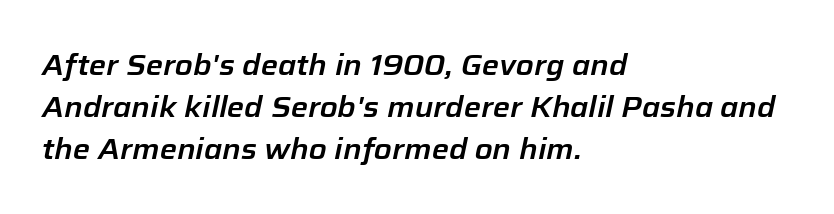
The image shows 29 px text type, italic (leaning right); set left-aligned, normal line spacing (1.44x), normal letter spacing, not underlined; low stroke contrast and a medium x-height.
